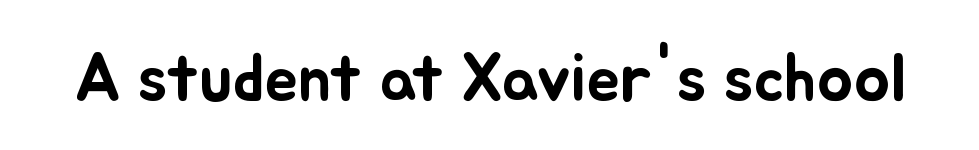
If you drew a line through each stem, it would be perfectly vertical. Spacing verdict: proportional, widths tailored to each character. Honestly, there is no underline to notice here at all. Words appear dense and cohesive because spacing is normal.
